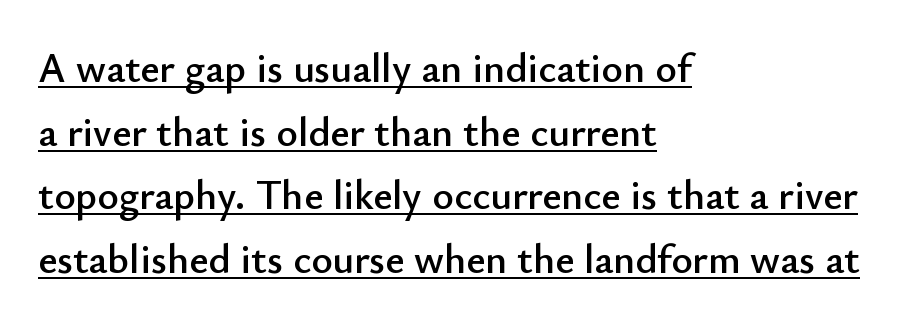
{"serif": "no", "italic": "no", "width": "normal", "stroke_contrast": "low", "x_height": "small", "monospaced": "no", "underline": "yes", "align": "left", "line_spacing": "normal", "line_spacing_ratio": 1.55, "letter_spacing": "normal", "letter_spacing_em": 0.0, "glyph_px": 41}
